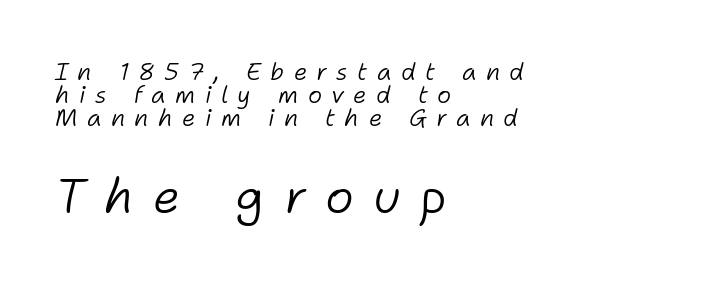
The image shows 49 px light type, italic (leaning right); set left-aligned, tight line spacing (0.96x), unusually wide letter spacing (+0.39 em), not underlined; the second (bottom) block is 2.04x larger; low stroke contrast and a medium x-height.
